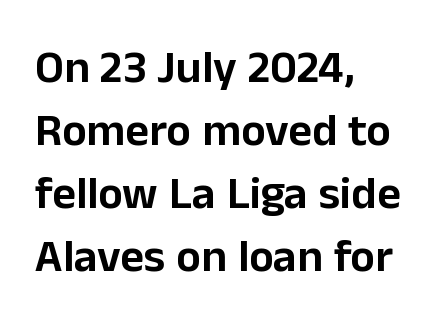
Quick note: underline off. The compositor pushed each line to the left boundary. Vertical strokes here are truly vertical. The face used here is proportionally spaced, like ordinary book or web type. A typesetter would call this leading conventional body-copy spacing.
